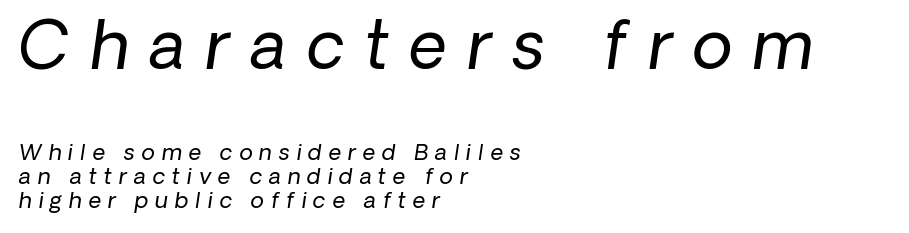
The image shows 66 px regular-weight type, italic (leaning right); set left-aligned, tight line spacing (1.08x), unusually wide letter spacing (+0.31 em), not underlined; the first (top) block is 3.0x larger; low stroke contrast and a medium x-height.
